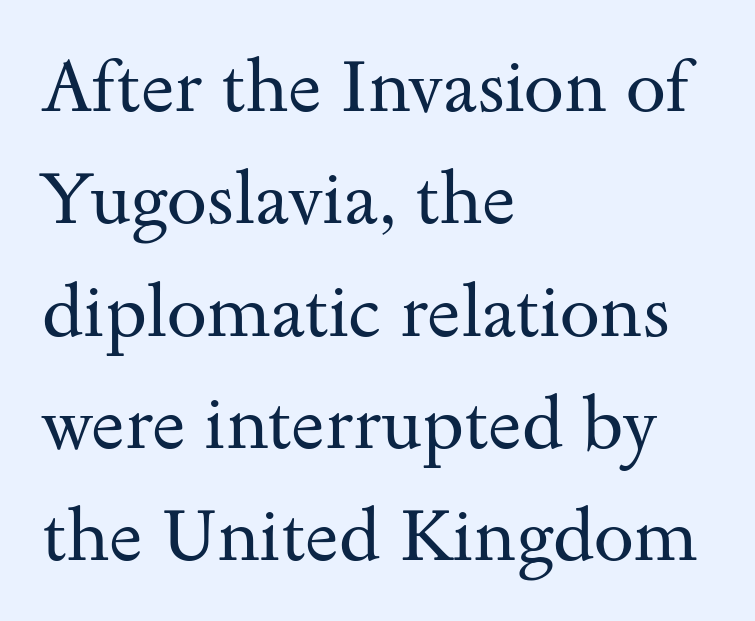
On a weight scale, this lands at 450 or below. The face used here is proportionally spaced, like ordinary book or web type. Leftover space on each line is placed entirely after the last word. This sample uses plain, unmodified letter spacing. Yep, those are serifs on the letters. Is there much room between lines? A standard amount, neither cramped nor airy.
